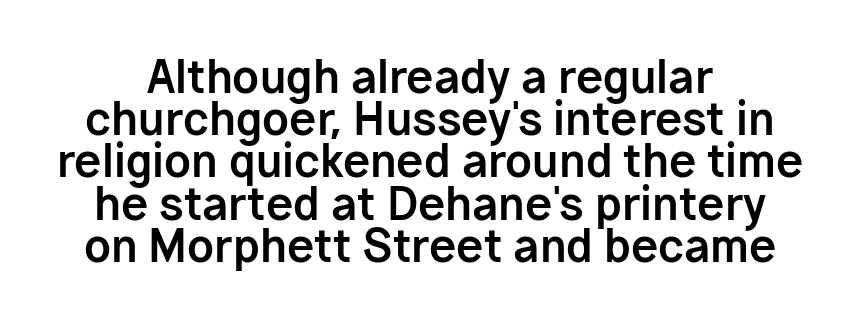
The face used here is a sans, in the tradition of grotesques and geometrics. Heavy, bold letterforms. No italicization has been applied; the sample stays upright. Beneath every word, the page is bare. The passage shown is typed in a proportional face where columns would drift.
